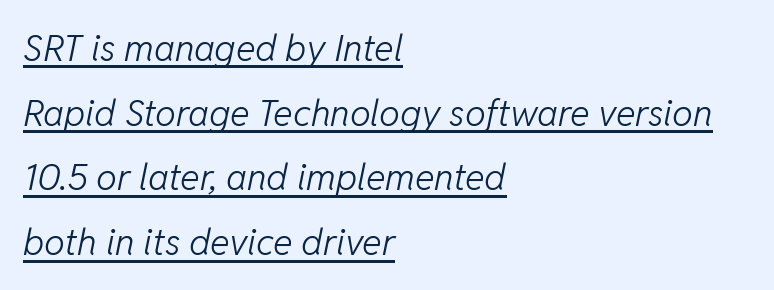
Bold? No — there's no thickening of the strokes. Notice how the stems are inclined rather than vertical — that's the hallmark of italics. Looks like someone drew a line under every word here. Here the glyphs are tracked normally, forming tight word shapes. The rendering anchors every line to the left-hand side. Think of a printed novel: that variable character pitch is what you see here.
